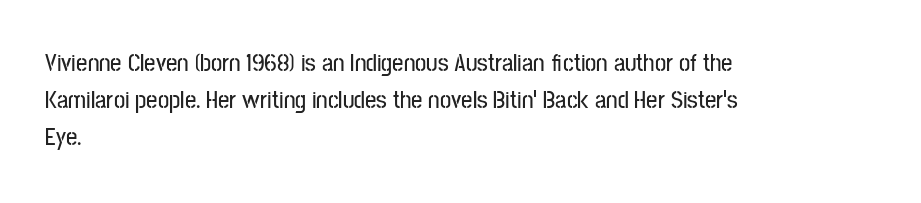
Designer's note — italics off, roman on. Compared with typical paragraphs, the rows here are spaced about the same. No word sits above an underline. Left-aligned paragraph, ragged on the right. This sample uses plain, unmodified letter spacing.
